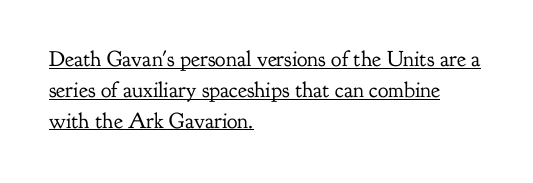
Q: Is the text bold? A: No.
Q: Is the text italic (slanted)? A: No, it is upright.
Q: Is the text underlined? A: Yes.
Q: How is the paragraph aligned? A: Left-aligned.
Q: Is the spacing between letters normal or unusually wide? A: Normal.
Q: Is the spacing between lines tight, normal or loose? A: Normal.
